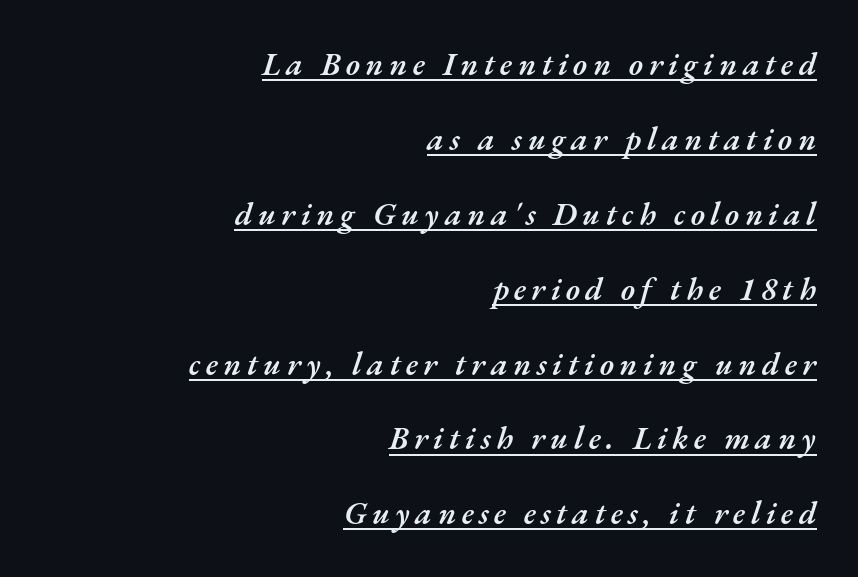
The rendering uses a semibold face; strokes are thickened but not to full bold. Check the space under the baseline: a stroke is drawn there. The typography opts for an oblique posture over an upright one. Honestly, the rows look like they've been pulled way apart.
